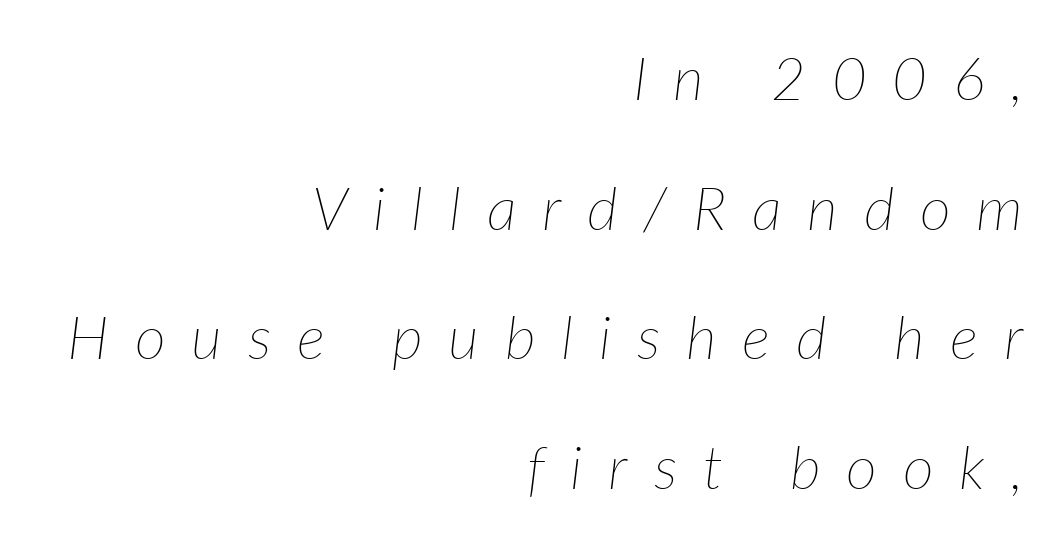
{"italic": "yes", "lean": "right", "slant_degrees": 7, "bold": "no", "weight": "thin", "width": "normal", "stroke_contrast": "low", "x_height": "medium", "monospaced": "no", "underline": "no", "align": "right", "line_spacing": "loose", "line_spacing_ratio": 2.16, "letter_spacing": "wide", "letter_spacing_em": 0.43, "glyph_px": 60}
